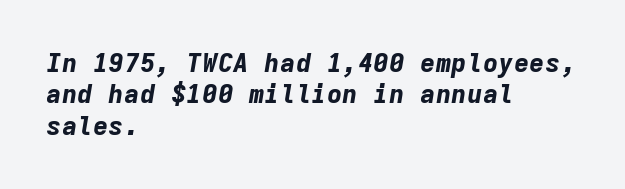
{"italic": "yes", "lean": "right", "slant_degrees": 9, "bold": "yes", "underline": "no", "align": "left", "line_spacing_ratio": 1.21, "letter_spacing": "normal", "letter_spacing_em": 0.0, "glyph_px": 26}
